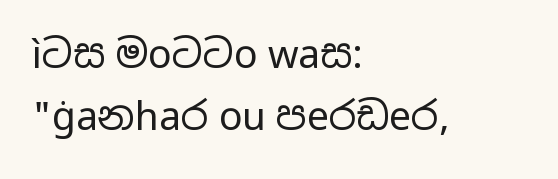
Proportional: the letters do not fall into vertical columns. Underline: absent. Nope, no serifs anywhere on these letters. Compared with typical body copy, the letter spacing here is the same. A light-to-regular cut is what we see here. The lines sit at an ordinary, default distance from one another.
